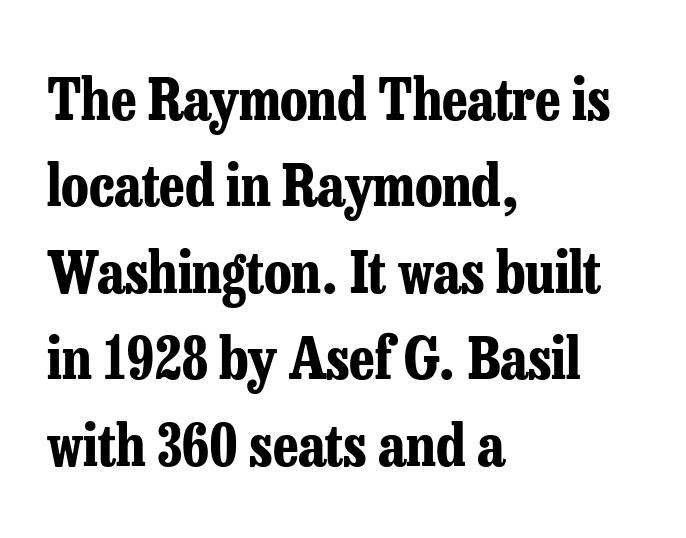
Type without underlining. Emphasis by weight is at full strength: bold. Yep, those are serifs on the letters. A typesetter would call this zero additional tracking.
